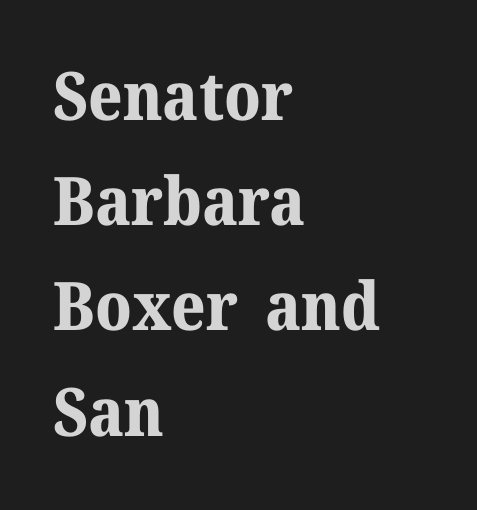
Heft: maximum for text — a bold. Anything drawn beneath the words? Only blank space. The passage is arranged the way most books set body copy — flush left. Style check: upright. What stands out about the letter spacing? Nothing — it is the standard amount.
